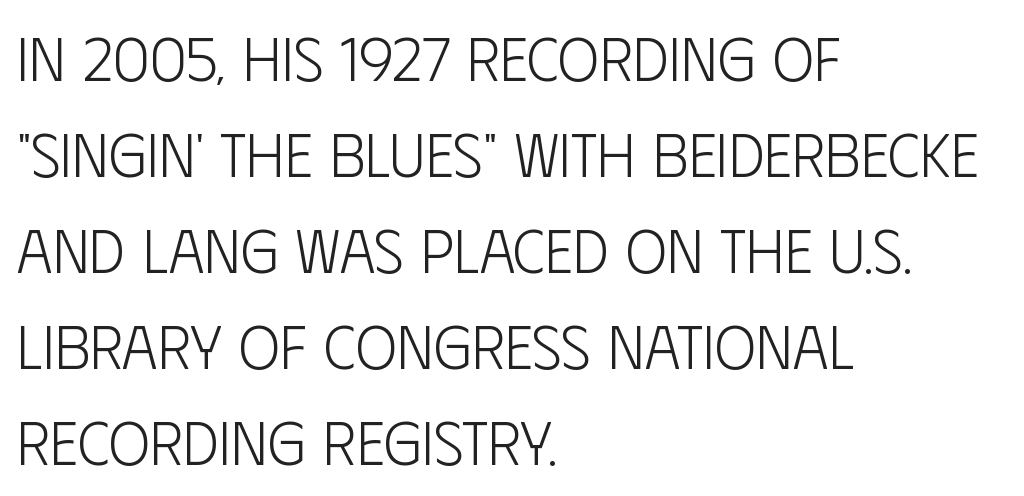
{"serif": "no", "italic": "no", "bold": "no", "weight": "light", "width": "condensed", "stroke_contrast": "low", "x_height": "large", "monospaced": "no", "underline": "no", "align": "left", "line_spacing": "normal", "line_spacing_ratio": 1.55, "letter_spacing": "normal", "letter_spacing_em": 0.0, "glyph_px": 62}
